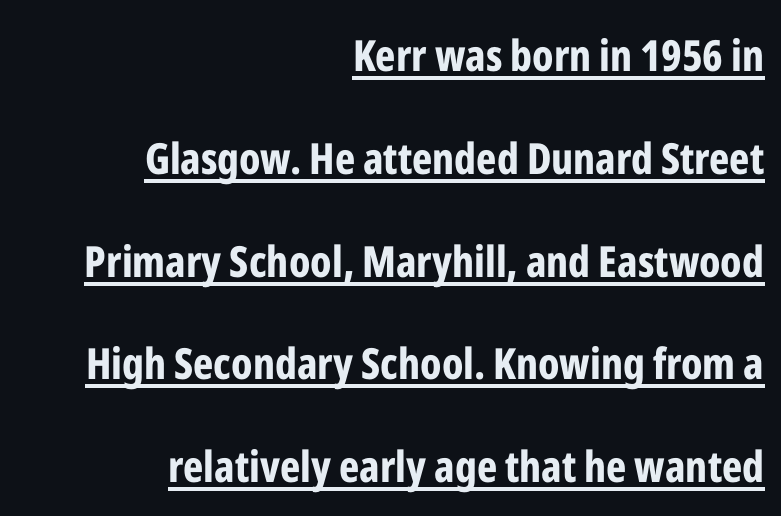
{"serif": "no", "italic": "no", "bold": "yes", "weight": "bold", "width": "condensed", "stroke_contrast": "low", "x_height": "medium", "monospaced": "no", "underline": "yes", "align": "right", "line_spacing": "loose", "line_spacing_ratio": 2.39, "letter_spacing": "normal", "letter_spacing_em": 0.0, "glyph_px": 43}
